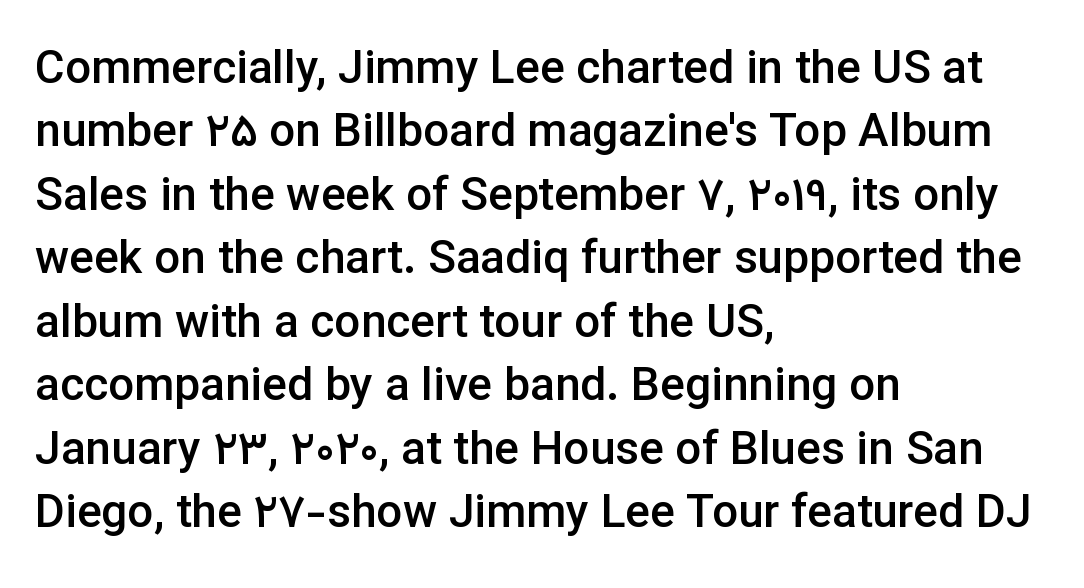
Q: Is the text bold? A: Semi-bold.
Q: Is the text italic (slanted)? A: No, it is upright.
Q: Is the typeface a serif or a sans-serif typeface? A: Sans-serif.
Q: Is the text underlined? A: No.
Q: How is the paragraph aligned? A: Left-aligned.
Q: Is the spacing between letters normal or unusually wide? A: Normal.
Q: Is the spacing between lines tight, normal or loose? A: Normal.
Q: Width (condensed, normal, or wide)? A: Normal.
Q: Stroke contrast? A: Low.
Q: x-height? A: Medium.
Q: Monospaced? A: No.
